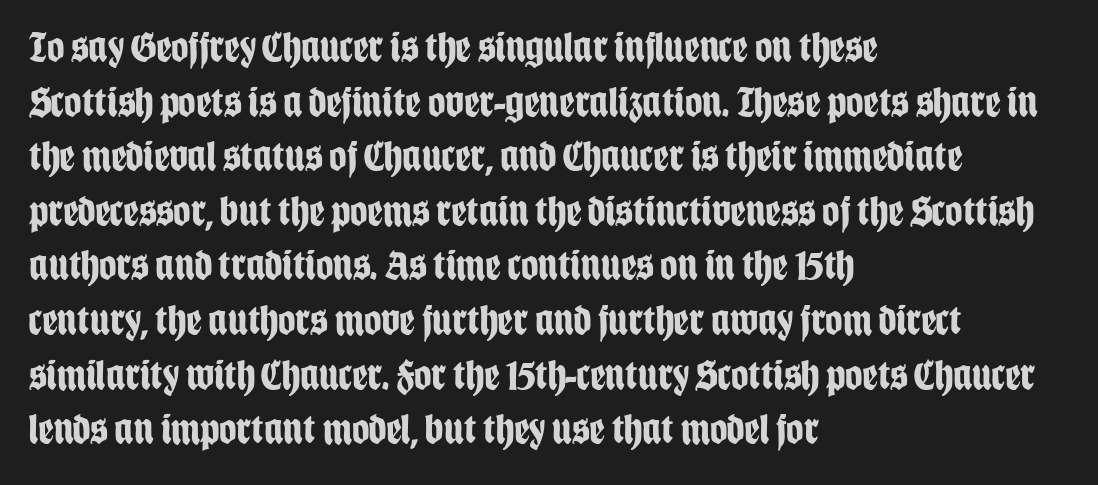
Stroke thickness is high; the sample reads as a true bold. This sample has the flowing, uneven cadence of proportional lettering. This rendering uses left alignment, leaving the right contour irregular. Ordinary non-slanted type is in use.
